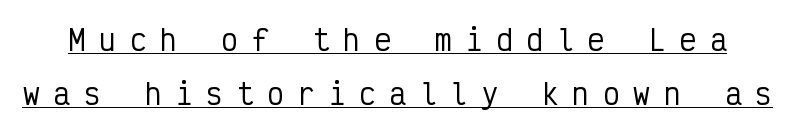
Q: Is the text italic (slanted)? A: No, it is upright.
Q: Is the typeface a serif or a sans-serif typeface? A: Sans-serif.
Q: Is the text underlined? A: Yes.
Q: Is the spacing between letters normal or unusually wide? A: Unusually wide.
Q: Is the spacing between lines tight, normal or loose? A: Loose.
Q: Width (condensed, normal, or wide)? A: Condensed.
Q: Stroke contrast? A: Low.
Q: x-height? A: Medium.
Q: Monospaced? A: Yes.
